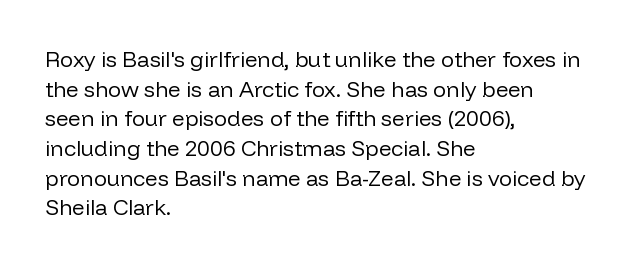
Unmarked baselines from the first word to the last. The designer left line spacing at the default. The rendering anchors every line to the left-hand side. The gaps between neighbouring characters are ordinary and unremarkable. The type sits square on the baseline with zero lean.
